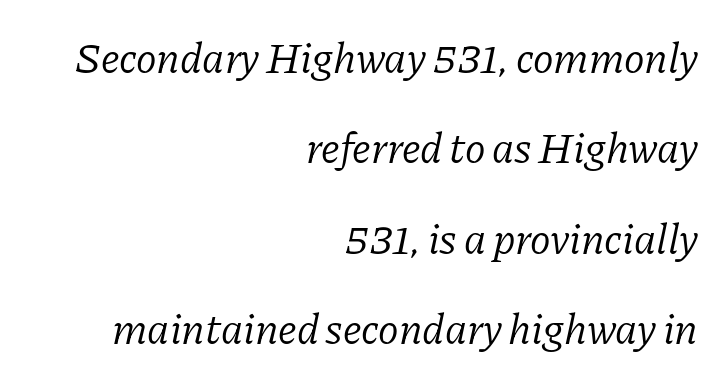
The image shows 43 px light serif type, italic (leaning right); set right-aligned, loose line spacing (2.1x), normal letter spacing, not underlined; low stroke contrast and a medium x-height.
